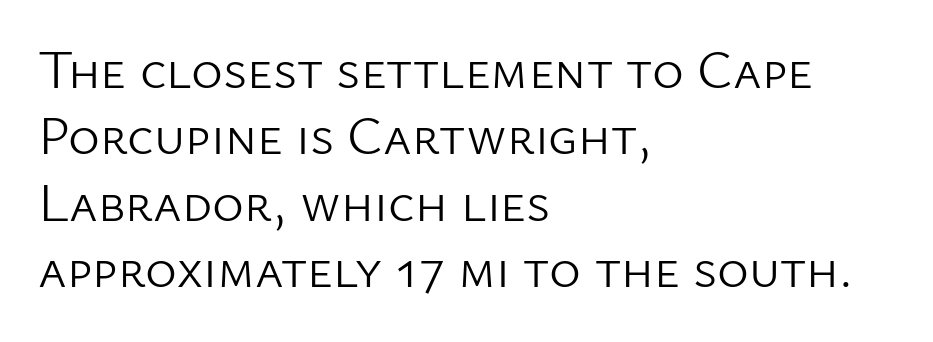
{"serif": "no", "italic": "no", "bold": "no", "weight": "light", "width": "normal", "stroke_contrast": "low", "x_height": "medium", "monospaced": "no", "underline": "no", "align": "left", "line_spacing_ratio": 1.23, "letter_spacing": "normal", "letter_spacing_em": 0.0, "glyph_px": 54}
